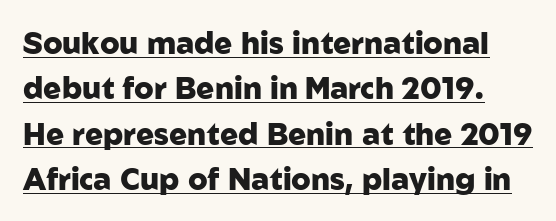
Is the letter spacing exaggerated? No — it looks like the ordinary default. To sum up the face: it is a sans, with no serifs. Every word sits above its own underline. What's the leading like? Ordinary, nothing unusual. Quick note: not italic, upright. As a designer I'd log this as weight 700, bold.
